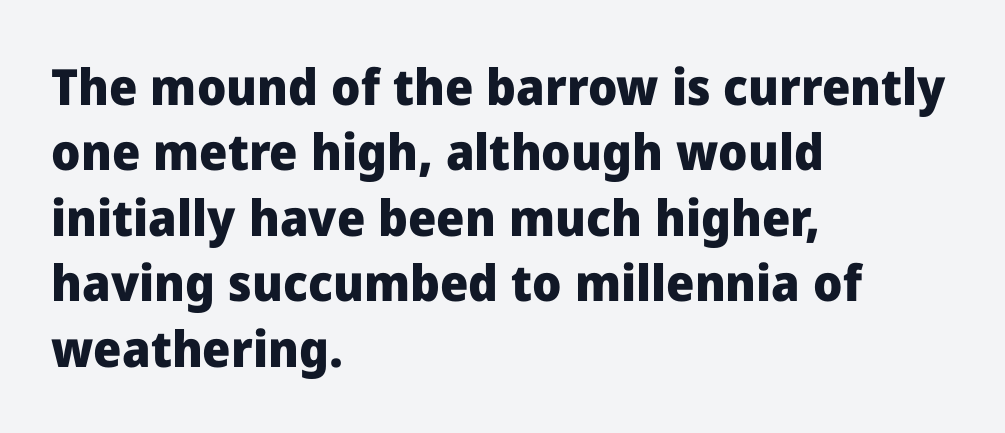
Q: Is the text bold? A: Yes.
Q: Is the text italic (slanted)? A: No, it is upright.
Q: Is the typeface a serif or a sans-serif typeface? A: Sans-serif.
Q: Is the text underlined? A: No.
Q: How is the paragraph aligned? A: Left-aligned.
Q: Is the spacing between letters normal or unusually wide? A: Normal.
Q: Is the spacing between lines tight, normal or loose? A: Normal.
Q: Width (condensed, normal, or wide)? A: Normal.
Q: Stroke contrast? A: Low.
Q: x-height? A: Medium.
Q: Monospaced? A: No.
